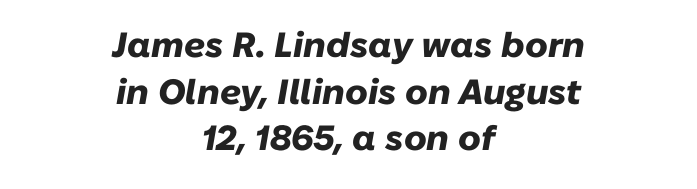
Q: Is the text bold? A: Yes.
Q: Is the text italic (slanted)? A: Yes, it leans right by about 10 degrees.
Q: Is the text underlined? A: No.
Q: How is the paragraph aligned? A: Centered.
Q: Is the spacing between letters normal or unusually wide? A: Normal.
Q: Is the spacing between lines tight, normal or loose? A: Normal.
Q: Width (condensed, normal, or wide)? A: Normal.
Q: Stroke contrast? A: Low.
Q: x-height? A: Medium.
Q: Monospaced? A: No.
